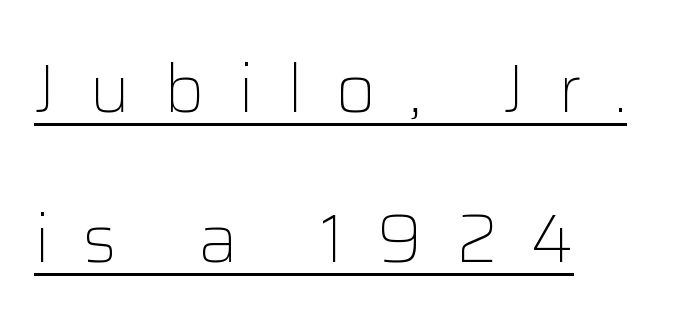
Q: Is the text bold? A: No.
Q: Is the text italic (slanted)? A: No, it is upright.
Q: Is the typeface a serif or a sans-serif typeface? A: Sans-serif.
Q: Is the text underlined? A: Yes.
Q: How is the paragraph aligned? A: Left-aligned.
Q: Is the spacing between letters normal or unusually wide? A: Unusually wide.
Q: Is the spacing between lines tight, normal or loose? A: Loose.
Q: Width (condensed, normal, or wide)? A: Normal.
Q: Stroke contrast? A: Low.
Q: x-height? A: Medium.
Q: Monospaced? A: No.
